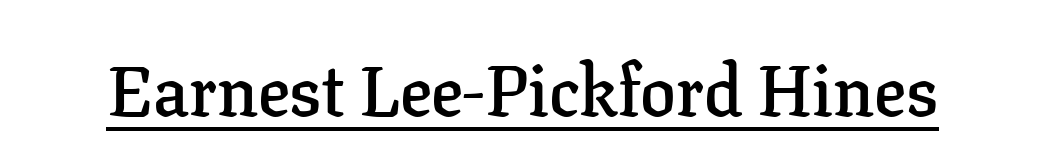
Q: Is the text bold? A: Semi-bold.
Q: Is the text italic (slanted)? A: No, it is upright.
Q: Is the typeface a serif or a sans-serif typeface? A: Serif.
Q: Is the text underlined? A: Yes.
Q: Is the spacing between letters normal or unusually wide? A: Normal.
Q: Width (condensed, normal, or wide)? A: Normal.
Q: Stroke contrast? A: Low.
Q: x-height? A: Medium.
Q: Monospaced? A: No.
